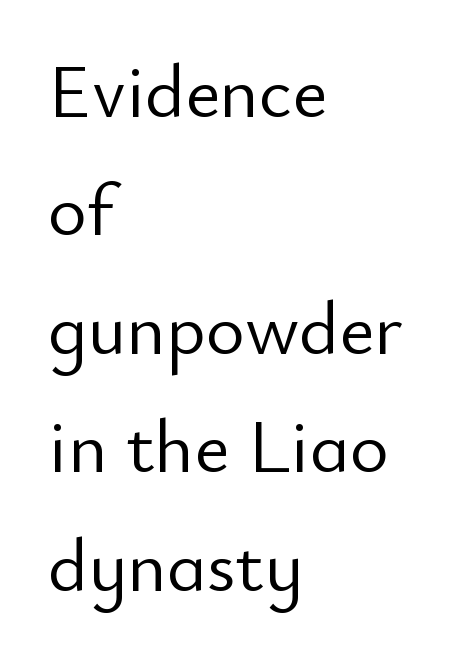
The image shows 75 px light sans-serif type, upright; set left-aligned, normal line spacing (1.58x), normal letter spacing, not underlined; low stroke contrast and a small x-height.
